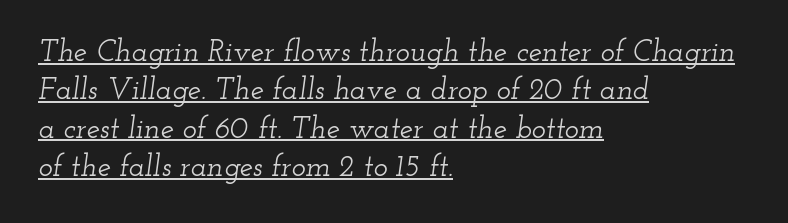
The characters display serif detailing at their extremities. These lines are set flush left with a ragged right edge. Does the lettering tilt? It does — this is italic. Does a line run under the words? Yes, clearly. The rendering uses natural spacing where letterforms have individual widths.
